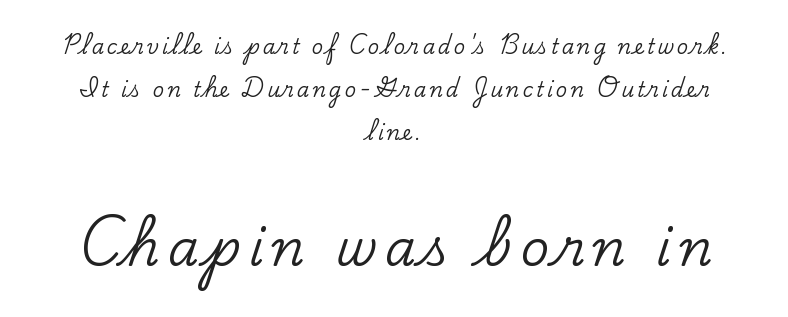
Q: Is the text italic (slanted)? A: Yes.
Q: Is the typeface a serif or a sans-serif typeface? A: Serif.
Q: Is the text underlined? A: No.
Q: How is the paragraph aligned? A: Centered.
Q: Is the spacing between lines tight, normal or loose? A: Loose.
Q: Which block of text is set in a larger size, the first (top) or the second (bottom)? A: The second (bottom) one.
Q: Width (condensed, normal, or wide)? A: Normal.
Q: Stroke contrast? A: Low.
Q: x-height? A: Small.
Q: Monospaced? A: No.
